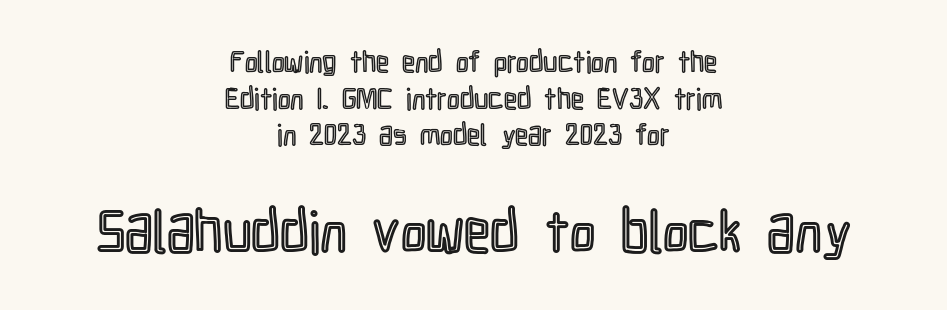
{"italic": "no", "width": "condensed", "x_height": "medium", "monospaced": "no", "underline": "no", "align": "center", "line_spacing": "normal", "line_spacing_ratio": 1.26, "letter_spacing": "normal", "letter_spacing_em": 0.0, "larger_block": "second", "size_ratio": 2.0, "glyph_px": 58}
